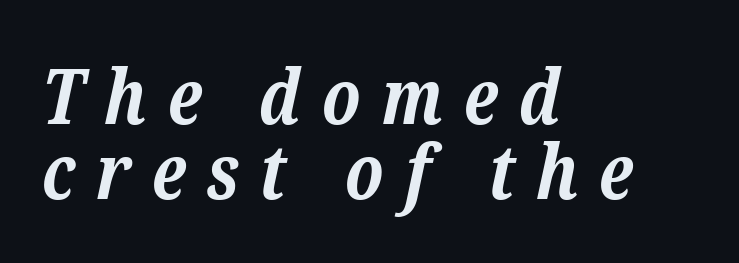
The image shows 77 px bold serif type, italic (leaning right); set left-aligned, tight line spacing (0.97x), unusually wide letter spacing (+0.27 em), not underlined; low stroke contrast and a medium x-height.
